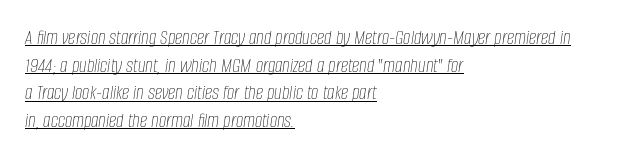
{"italic": "yes", "lean": "right", "slant_degrees": 8, "bold": "no", "underline": "yes", "align": "left", "line_spacing": "normal", "line_spacing_ratio": 1.32, "letter_spacing": "normal", "letter_spacing_em": 0.0, "glyph_px": 21}
